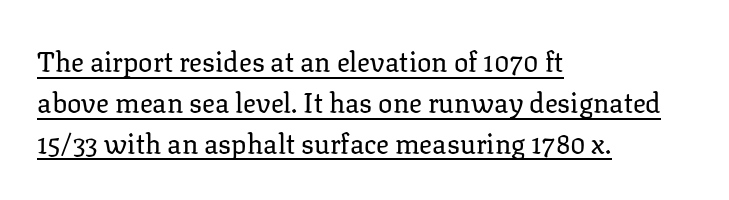
The image shows 27 px text type, upright; set left-aligned, normal line spacing (1.51x), normal letter spacing, underlined.
